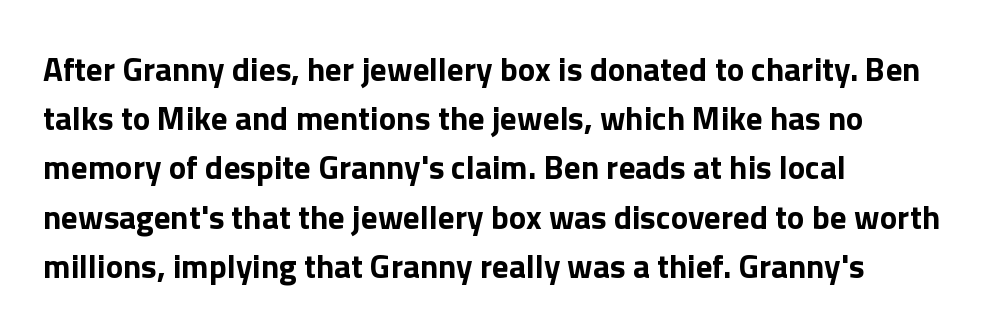
Q: Is the text bold? A: Yes.
Q: Is the text italic (slanted)? A: No, it is upright.
Q: Is the typeface a serif or a sans-serif typeface? A: Sans-serif.
Q: Is the text underlined? A: No.
Q: How is the paragraph aligned? A: Left-aligned.
Q: Is the spacing between letters normal or unusually wide? A: Normal.
Q: Is the spacing between lines tight, normal or loose? A: Normal.
Q: Width (condensed, normal, or wide)? A: Normal.
Q: x-height? A: Medium.
Q: Monospaced? A: No.
